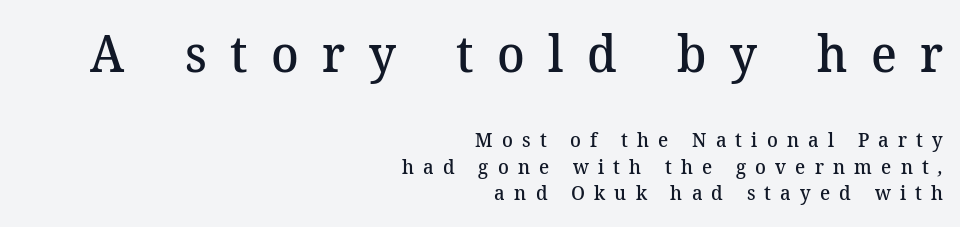
{"serif": "yes", "bold": "semi", "weight": "semibold", "width": "normal", "stroke_contrast": "medium", "x_height": "medium", "monospaced": "no", "underline": "no", "align": "right", "line_spacing": "normal", "line_spacing_ratio": 1.32, "letter_spacing": "wide", "letter_spacing_em": 0.46, "larger_block": "first", "size_ratio": 2.55, "glyph_px": 51}
